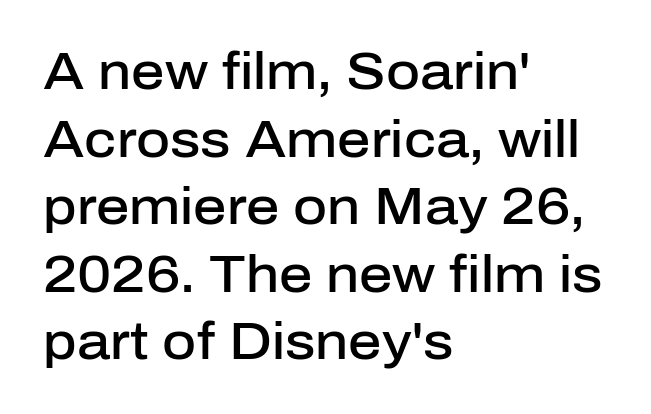
Unlike italic type, these characters show no tilt at all. In terms of leading, this rendering sits right in the middle. These lines are rendered in a variable-pitch font. What stands out about the letter spacing? Nothing — it is the standard amount. The specimen omits any rule beneath the text block's lines. Summary of weight: moderately heavy, a semibold.
